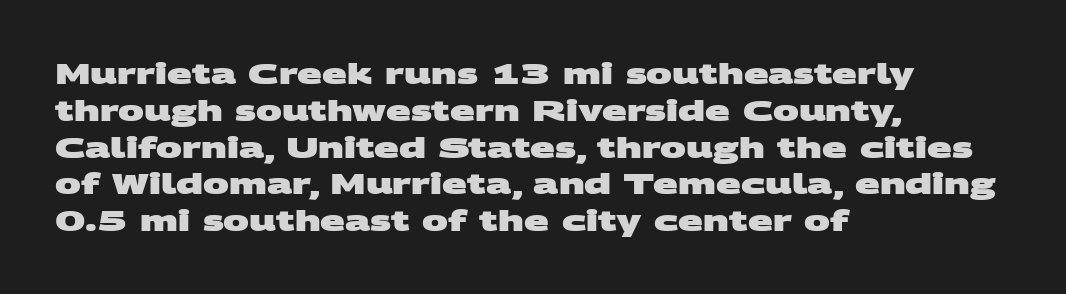
The image shows 29 px heavy, wide sans-serif type; set left-aligned, normal line spacing (1.27x), normal letter spacing, not underlined; medium stroke contrast and a large x-height.
